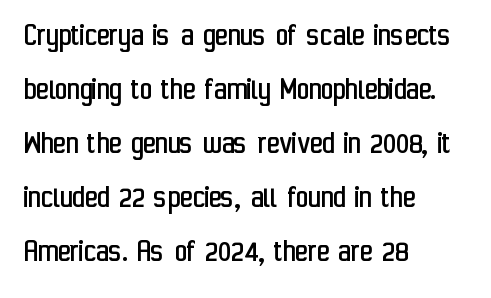
The image shows 34 px regular-weight, condensed sans-serif type, upright; set left-aligned, normal line spacing (1.59x), normal letter spacing, not underlined; low stroke contrast and a medium x-height.
